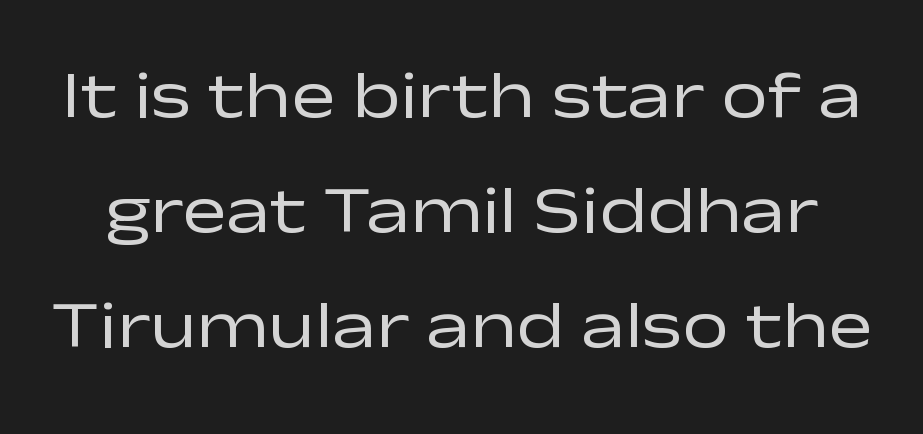
The font family rendered here belongs to the sans-serif group. Character widths vary here, with narrow letters taking less room than wide ones. No heavy texture on the line: the type isn't bold. This rendering leaves character spacing at its baseline value. The letters stand straight up with perfectly vertical stems.
